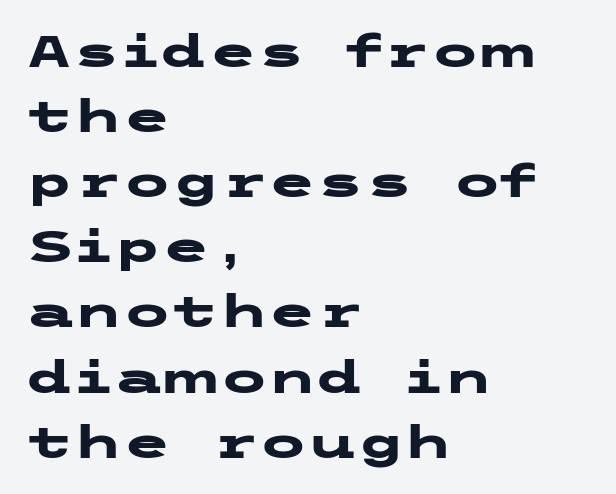
{"serif": "no", "italic": "no", "bold": "yes", "weight": "heavy", "width": "wide", "stroke_contrast": "low", "x_height": "medium", "underline": "no", "align": "left", "line_spacing": "normal", "line_spacing_ratio": 1.48, "letter_spacing": "normal", "letter_spacing_em": 0.0, "glyph_px": 44}
